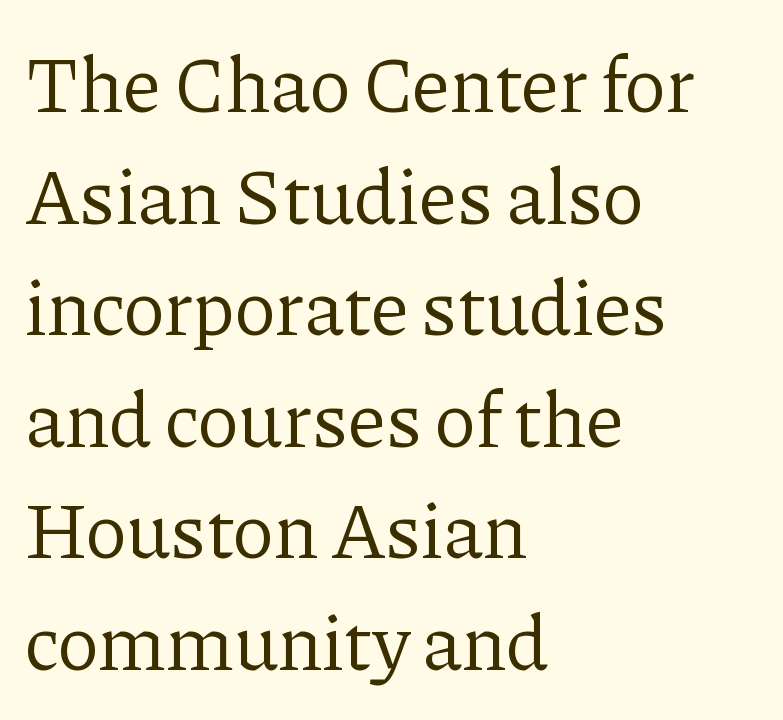
Visually the block forms a straight wall on the left and a jagged coastline on the right. Designer's note — italics off, roman on. This sample has the flowing, uneven cadence of proportional lettering. These lines are composed in type with serifs. This rendering features lettering with no underline. Letters have the restrained weight of plain body copy at most.
